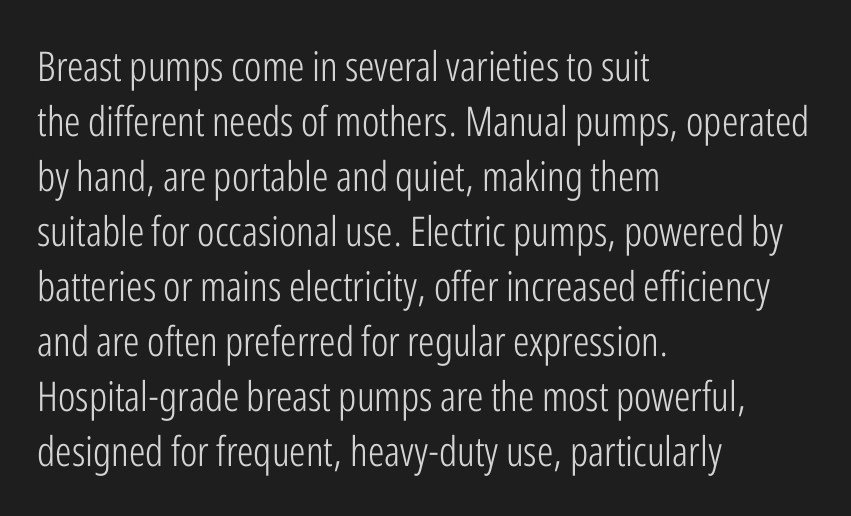
Q: Is the text bold? A: No.
Q: Is the text italic (slanted)? A: No, it is upright.
Q: Is the typeface a serif or a sans-serif typeface? A: Sans-serif.
Q: Is the text underlined? A: No.
Q: How is the paragraph aligned? A: Left-aligned.
Q: Is the spacing between letters normal or unusually wide? A: Normal.
Q: Is the spacing between lines tight, normal or loose? A: Normal.
Q: Width (condensed, normal, or wide)? A: Condensed.
Q: Stroke contrast? A: Low.
Q: x-height? A: Medium.
Q: Monospaced? A: No.
